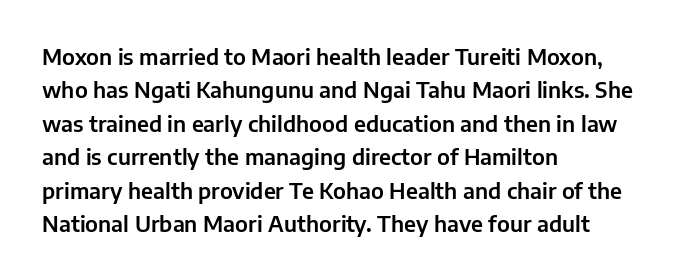
Q: Is the text italic (slanted)? A: No, it is upright.
Q: Is the text underlined? A: No.
Q: How is the paragraph aligned? A: Left-aligned.
Q: Is the spacing between letters normal or unusually wide? A: Normal.
Q: Is the spacing between lines tight, normal or loose? A: Normal.
